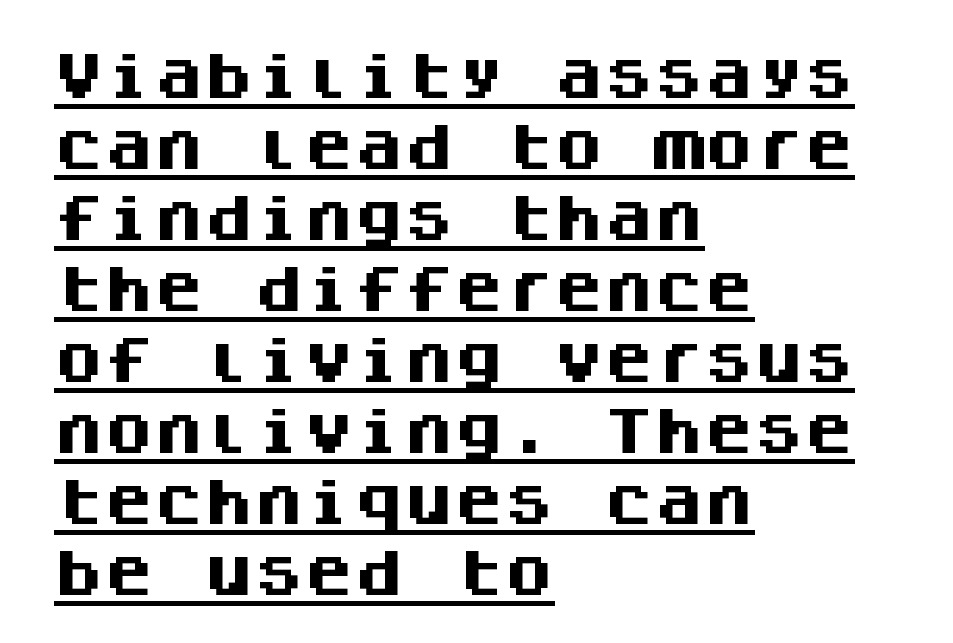
The image shows 50 px heavy sans-serif type, upright, monospaced; set left-aligned, normal line spacing (1.42x), normal letter spacing, underlined; medium stroke contrast and a large x-height.
